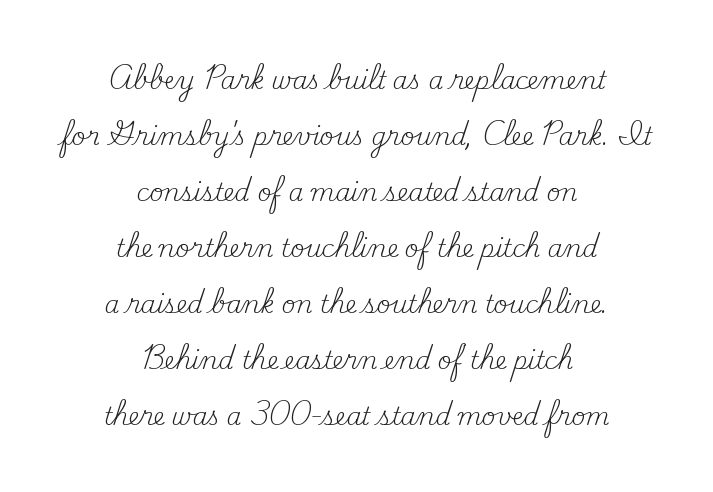
Q: Is the text bold? A: No.
Q: Is the text italic (slanted)? A: Yes.
Q: Is the text underlined? A: No.
Q: How is the paragraph aligned? A: Centered.
Q: Is the spacing between letters normal or unusually wide? A: Normal.
Q: Is the spacing between lines tight, normal or loose? A: Loose.
